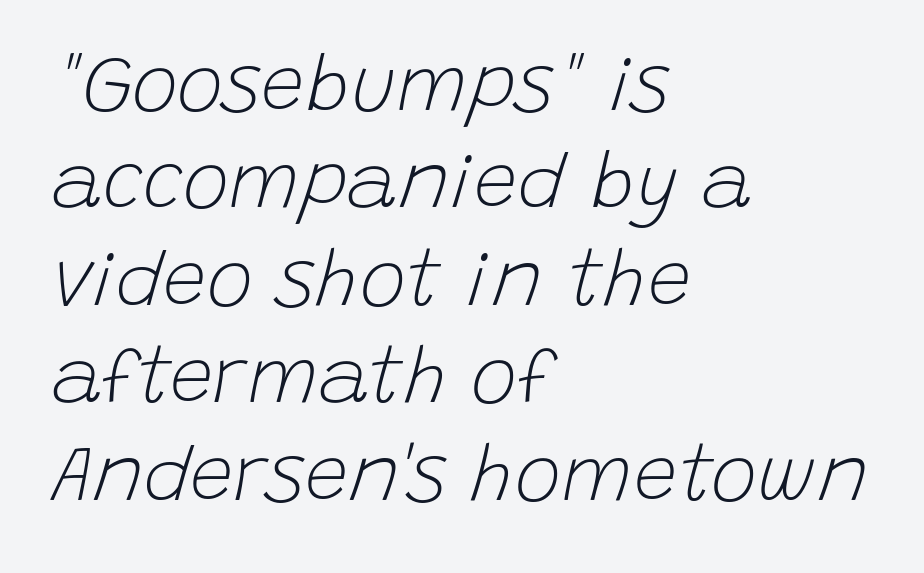
{"italic": "yes", "lean": "right", "slant_degrees": 15, "bold": "no", "weight": "light", "width": "normal", "stroke_contrast": "low", "x_height": "large", "monospaced": "no", "underline": "no", "align": "left", "line_spacing": "normal", "line_spacing_ratio": 1.25, "letter_spacing": "normal", "letter_spacing_em": 0.0, "glyph_px": 78}
